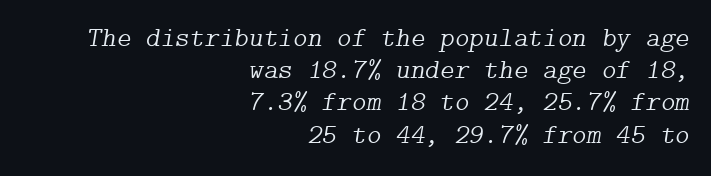
The image shows 28 px light serif type, italic (leaning right); set right-aligned, tight line spacing (1.15x), normal letter spacing, not underlined; low stroke contrast and a medium x-height.
